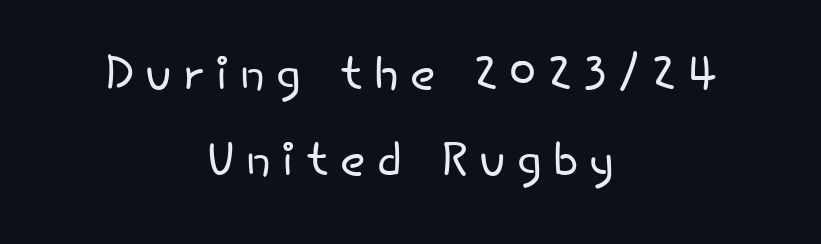
{"serif": "no", "italic": "no", "bold": "no", "weight": "light", "width": "normal", "stroke_contrast": "low", "x_height": "small", "monospaced": "no", "underline": "no", "align": "center", "line_spacing": "normal", "line_spacing_ratio": 1.31, "glyph_px": 66}
